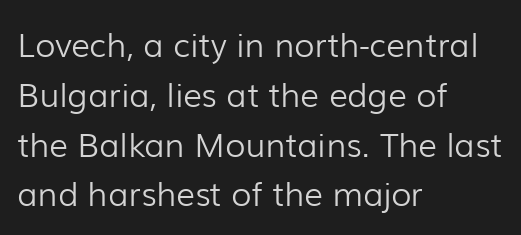
{"serif": "no", "italic": "no", "bold": "no", "weight": "light", "width": "normal", "stroke_contrast": "low", "x_height": "medium", "monospaced": "no", "underline": "no", "align": "left", "line_spacing": "normal", "line_spacing_ratio": 1.51, "letter_spacing": "normal", "letter_spacing_em": 0.0, "glyph_px": 33}
